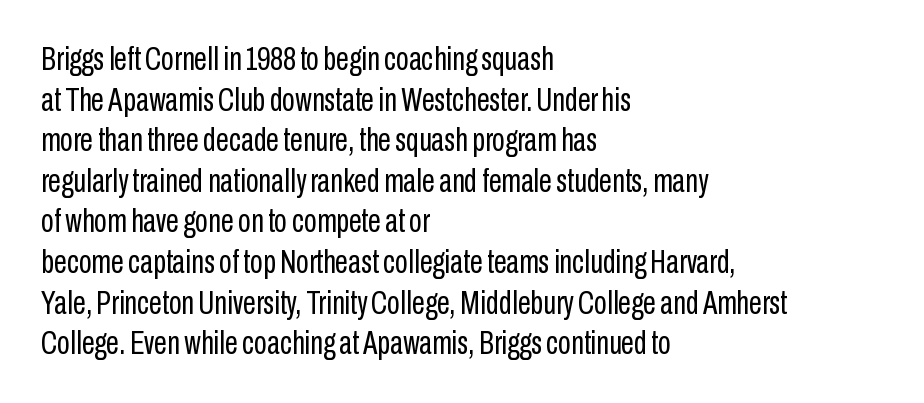
The words here are not underlined. Are there feet on the stems? There aren't — it's a sans. Does the lettering tilt? It doesn't — this is upright. Varying glyph widths throughout — classic text-font behaviour. The strokes are not fattened; the text isn't bold.
